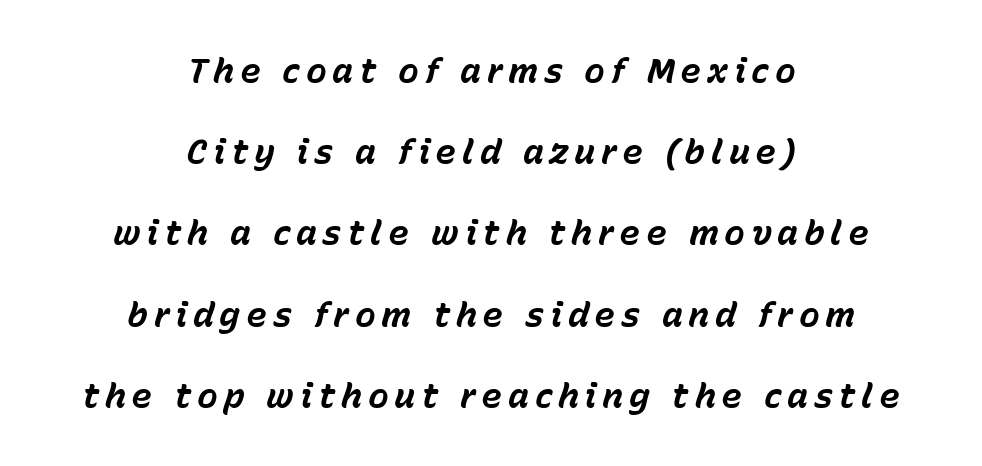
Q: Is the text bold? A: Yes.
Q: Is the text italic (slanted)? A: Yes, it leans right by about 15 degrees.
Q: Is the text underlined? A: No.
Q: How is the paragraph aligned? A: Centered.
Q: Is the spacing between lines tight, normal or loose? A: Loose.
Q: Width (condensed, normal, or wide)? A: Normal.
Q: Stroke contrast? A: Low.
Q: x-height? A: Medium.
Q: Monospaced? A: No.
